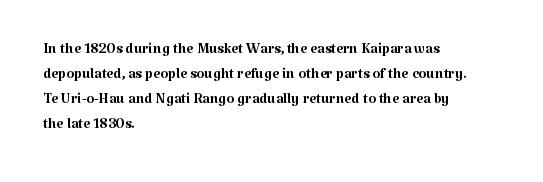
Q: Is the text bold? A: No.
Q: Is the text italic (slanted)? A: No, it is upright.
Q: Is the text underlined? A: No.
Q: How is the paragraph aligned? A: Left-aligned.
Q: Is the spacing between letters normal or unusually wide? A: Normal.
Q: Is the spacing between lines tight, normal or loose? A: Normal.
